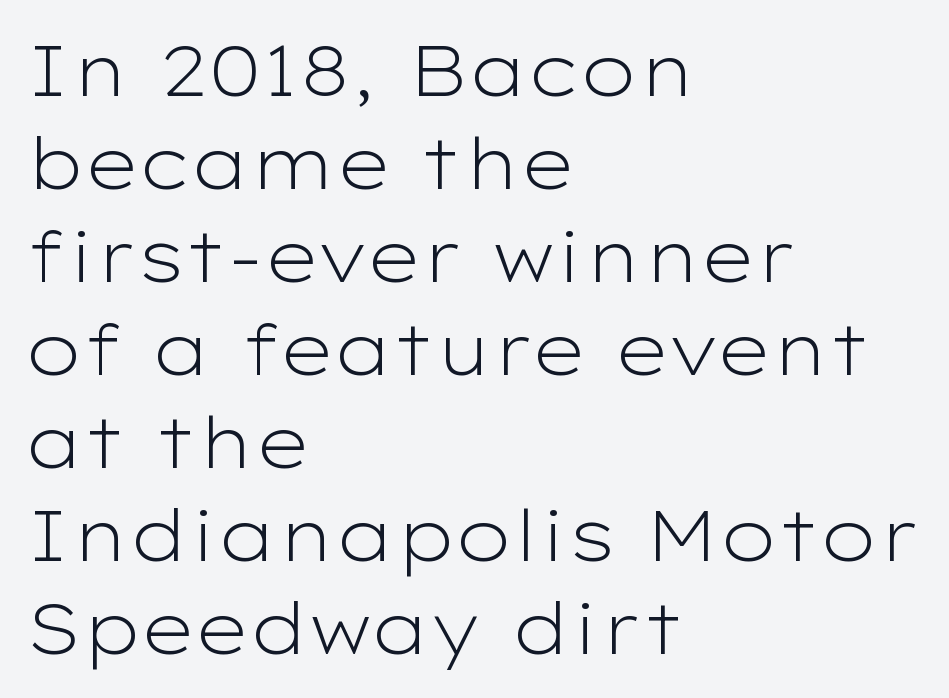
The letters stand upright; this is a roman face. These lines sit exactly where default settings would place them. The strokes carry an ordinary text weight at most. Glance below the letters and you will spot only blank space.
